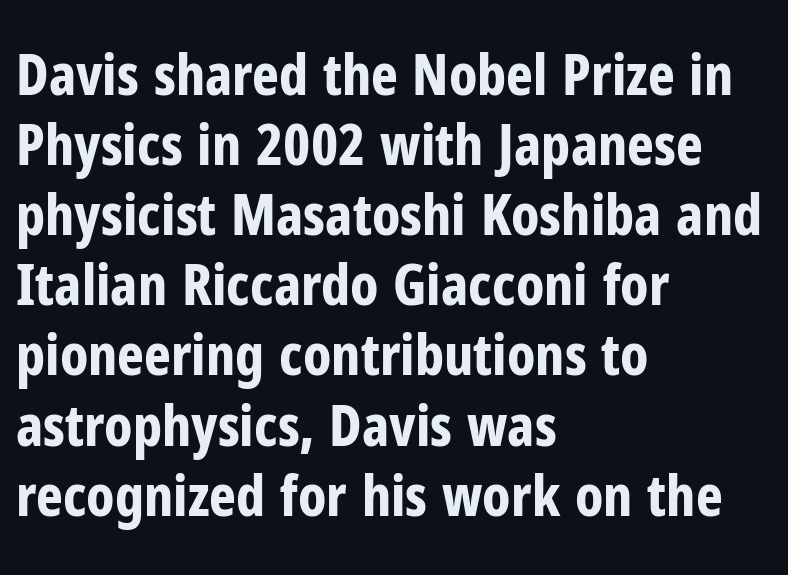
Q: Is the text bold? A: Yes.
Q: Is the text italic (slanted)? A: No, it is upright.
Q: Is the typeface a serif or a sans-serif typeface? A: Sans-serif.
Q: Is the text underlined? A: No.
Q: How is the paragraph aligned? A: Left-aligned.
Q: Is the spacing between letters normal or unusually wide? A: Normal.
Q: Width (condensed, normal, or wide)? A: Condensed.
Q: Stroke contrast? A: Low.
Q: x-height? A: Medium.
Q: Monospaced? A: No.
